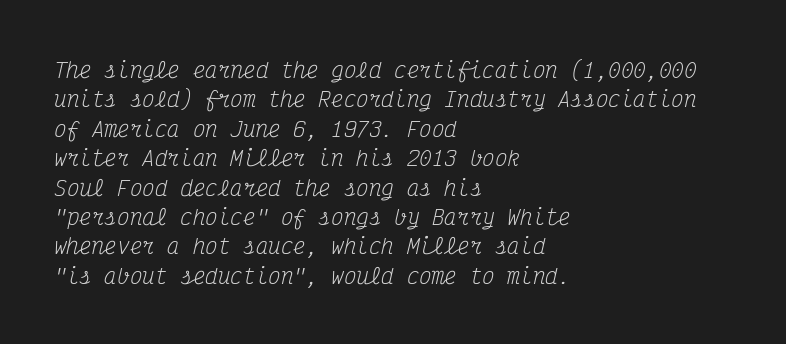
Compared with ordinary roman type, these characters are visibly tilted. Tracking here is standard; glyphs follow each other at the usual distance. Words float on clear page, feet unadorned. These lines sit exactly where default settings would place them.
